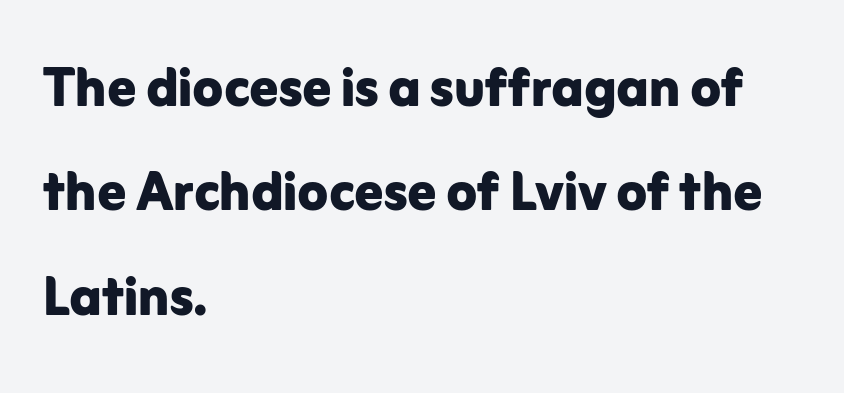
The image shows 70 px bold sans-serif type, upright; set left-aligned, normal line spacing (1.49x), normal letter spacing, not underlined; low stroke contrast and a medium x-height.
